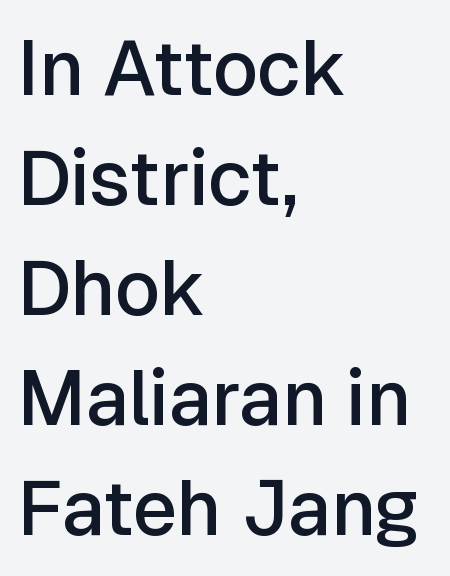
Q: Is the text bold? A: Semi-bold.
Q: Is the text italic (slanted)? A: No, it is upright.
Q: Is the typeface a serif or a sans-serif typeface? A: Sans-serif.
Q: Is the text underlined? A: No.
Q: How is the paragraph aligned? A: Left-aligned.
Q: Is the spacing between letters normal or unusually wide? A: Normal.
Q: Is the spacing between lines tight, normal or loose? A: Normal.
Q: Width (condensed, normal, or wide)? A: Normal.
Q: Stroke contrast? A: Low.
Q: x-height? A: Medium.
Q: Monospaced? A: No.
